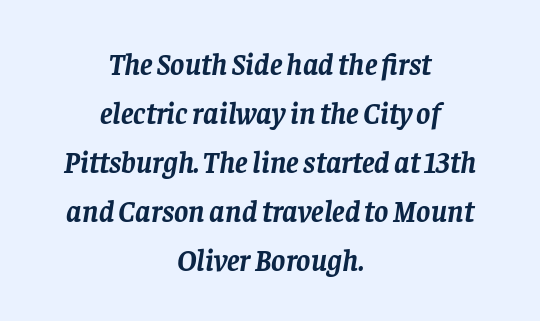
Q: Is the text bold? A: Yes.
Q: Is the text italic (slanted)? A: Yes, it leans right by about 8 degrees.
Q: Is the typeface a serif or a sans-serif typeface? A: Serif.
Q: Is the text underlined? A: No.
Q: How is the paragraph aligned? A: Centered.
Q: Is the spacing between letters normal or unusually wide? A: Normal.
Q: Is the spacing between lines tight, normal or loose? A: Normal.
Q: Width (condensed, normal, or wide)? A: Normal.
Q: Stroke contrast? A: Low.
Q: x-height? A: Large.
Q: Monospaced? A: No.
